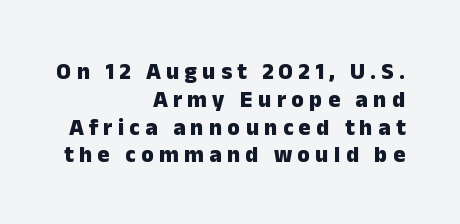
{"italic": "no", "bold": "yes", "underline": "no", "align": "right", "line_spacing_ratio": 1.21, "letter_spacing": "wide", "letter_spacing_em": 0.23, "glyph_px": 23}
